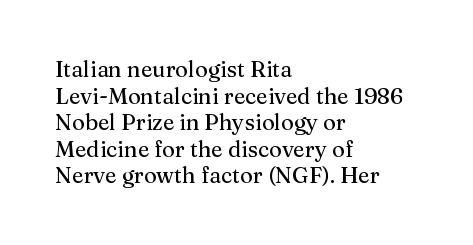
A student would call this left alignment; a typographer would say flush left, rag right. Nobody touched the tracking dial on this one. Tall strokes in this sample are plumb rather than angled. Descenders are the only things crossing below the line.
